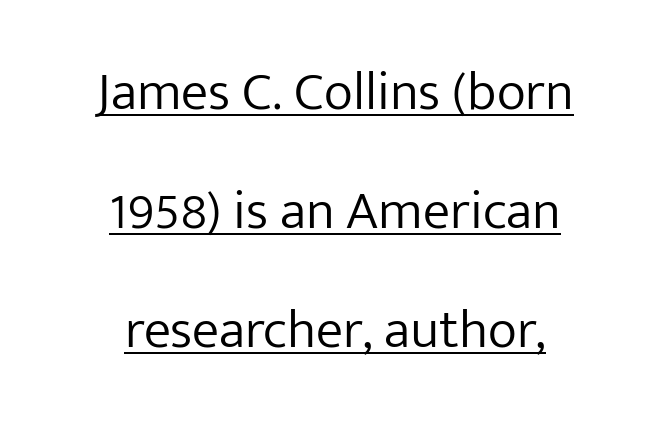
Q: Is the text bold? A: No.
Q: Is the text italic (slanted)? A: No, it is upright.
Q: Is the typeface a serif or a sans-serif typeface? A: Sans-serif.
Q: Is the text underlined? A: Yes.
Q: How is the paragraph aligned? A: Centered.
Q: Is the spacing between letters normal or unusually wide? A: Normal.
Q: Is the spacing between lines tight, normal or loose? A: Loose.
Q: Width (condensed, normal, or wide)? A: Normal.
Q: Stroke contrast? A: Low.
Q: x-height? A: Medium.
Q: Monospaced? A: No.
